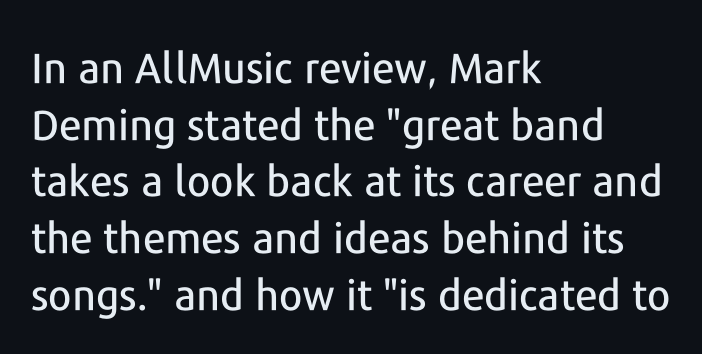
The image shows 42 px sans-serif type, upright; set left-aligned, normal line spacing (1.35x), normal letter spacing, not underlined; low stroke contrast and a medium x-height.
